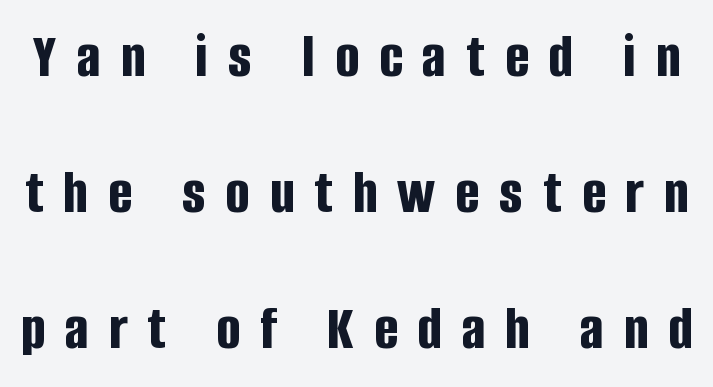
The image shows 63 px bold, condensed sans-serif type, upright; set loose line spacing (2.16x), unusually wide letter spacing (+0.32 em), not underlined; low stroke contrast and a large x-height.
